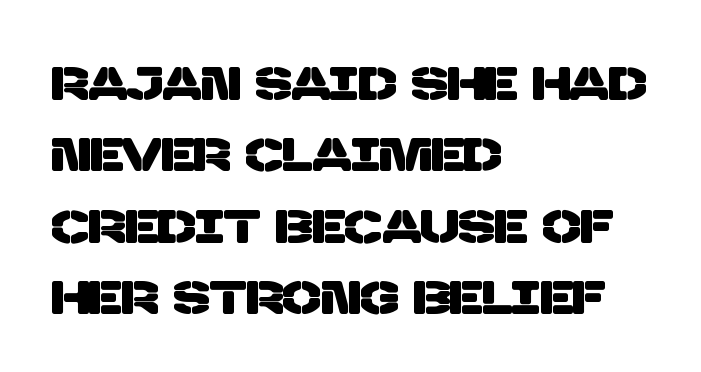
Q: Is the typeface a serif or a sans-serif typeface? A: Sans-serif.
Q: Is the text underlined? A: No.
Q: How is the paragraph aligned? A: Left-aligned.
Q: Is the spacing between letters normal or unusually wide? A: Normal.
Q: Is the spacing between lines tight, normal or loose? A: Normal.
Q: Width (condensed, normal, or wide)? A: Normal.
Q: Stroke contrast? A: Low.
Q: x-height? A: Large.
Q: Monospaced? A: No.
